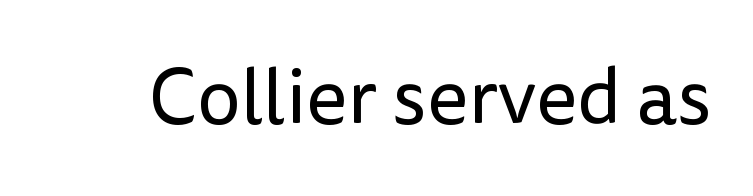
Q: Is the text bold? A: No.
Q: Is the text italic (slanted)? A: No, it is upright.
Q: Is the typeface a serif or a sans-serif typeface? A: Sans-serif.
Q: Is the text underlined? A: No.
Q: Is the spacing between letters normal or unusually wide? A: Normal.
Q: Width (condensed, normal, or wide)? A: Normal.
Q: Stroke contrast? A: Low.
Q: x-height? A: Medium.
Q: Monospaced? A: No.
